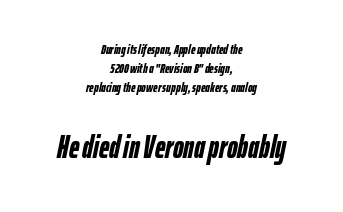
Q: Is the text bold? A: Yes.
Q: Is the text italic (slanted)? A: Yes, it leans right by about 12 degrees.
Q: Is the text underlined? A: No.
Q: How is the paragraph aligned? A: Centered.
Q: Is the spacing between letters normal or unusually wide? A: Normal.
Q: Is the spacing between lines tight, normal or loose? A: Normal.
Q: Which block of text is set in a larger size, the first (top) or the second (bottom)? A: The second (bottom) one.
Q: Width (condensed, normal, or wide)? A: Condensed.
Q: Stroke contrast? A: Low.
Q: x-height? A: Medium.
Q: Monospaced? A: No.
